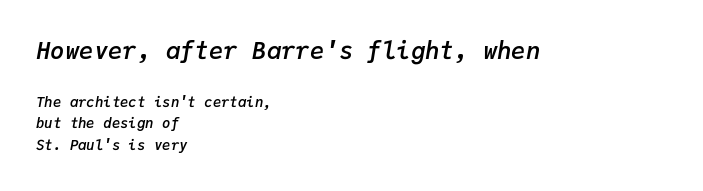
The image shows 24 px text type, italic (leaning right); set left-aligned, normal line spacing (1.56x), normal letter spacing, not underlined; the first (top) block is 1.71x larger.
